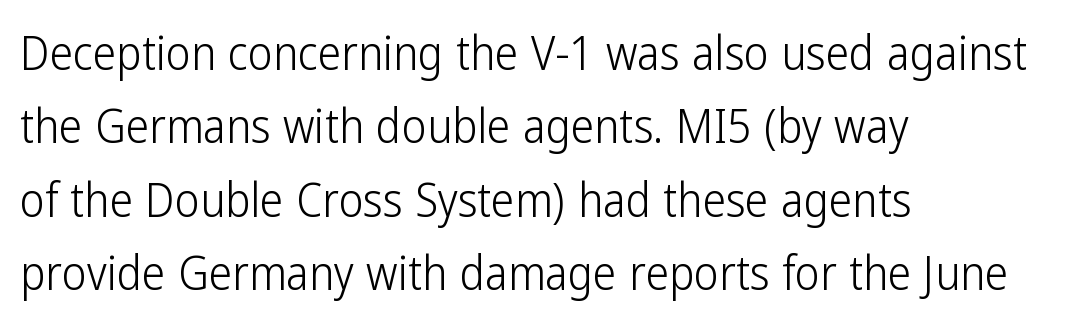
{"serif": "no", "italic": "no", "bold": "no", "weight": "light", "width": "condensed", "stroke_contrast": "low", "x_height": "medium", "monospaced": "no", "underline": "no", "align": "left", "line_spacing": "normal", "line_spacing_ratio": 1.56, "letter_spacing": "normal", "letter_spacing_em": 0.0, "glyph_px": 47}
